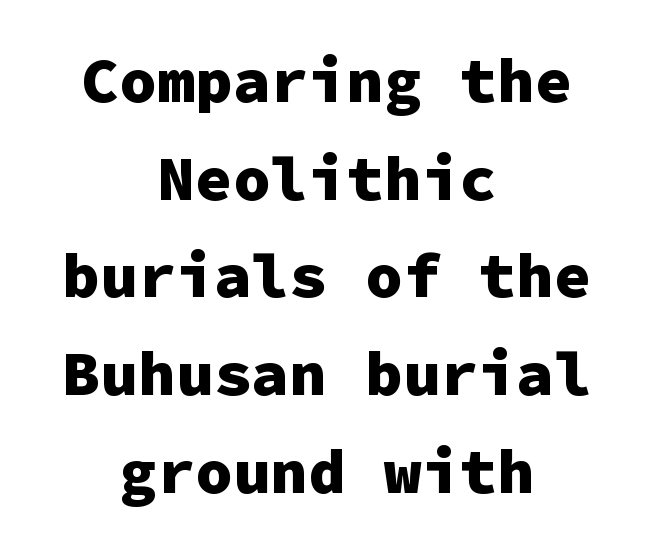
The image shows 63 px heavy sans-serif type, upright, monospaced; set centered, normal line spacing (1.55x), normal letter spacing, not underlined; low stroke contrast and a medium x-height.
